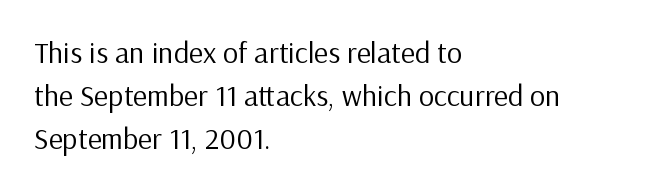
Q: Is the text bold? A: No.
Q: Is the text italic (slanted)? A: No, it is upright.
Q: Is the typeface a serif or a sans-serif typeface? A: Sans-serif.
Q: Is the text underlined? A: No.
Q: How is the paragraph aligned? A: Left-aligned.
Q: Is the spacing between letters normal or unusually wide? A: Normal.
Q: Is the spacing between lines tight, normal or loose? A: Normal.
Q: Width (condensed, normal, or wide)? A: Normal.
Q: Stroke contrast? A: Low.
Q: x-height? A: Medium.
Q: Monospaced? A: No.
